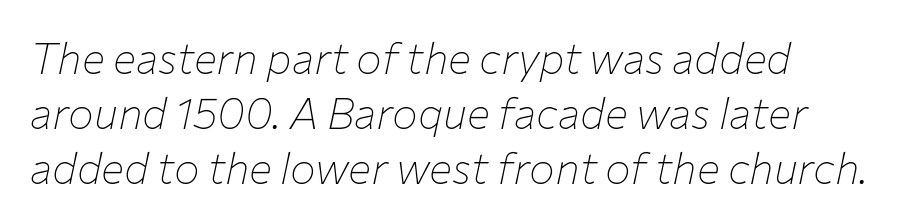
Yep, that's italic — everything's leaning. Here the designer chose a conventional face with non-uniform glyph widths. Clear beneath every line of the passage. Summary of weight: not heavy and not bold.
